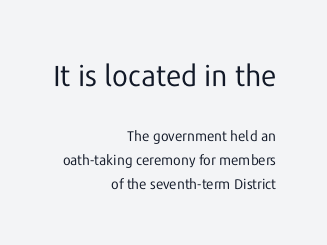
Q: Is the text bold? A: No.
Q: Is the text italic (slanted)? A: No, it is upright.
Q: Is the typeface a serif or a sans-serif typeface? A: Sans-serif.
Q: Is the text underlined? A: No.
Q: How is the paragraph aligned? A: Right-aligned.
Q: Is the spacing between letters normal or unusually wide? A: Normal.
Q: Which block of text is set in a larger size, the first (top) or the second (bottom)? A: The first (top) one.
Q: Width (condensed, normal, or wide)? A: Normal.
Q: Stroke contrast? A: Low.
Q: x-height? A: Medium.
Q: Monospaced? A: No.
